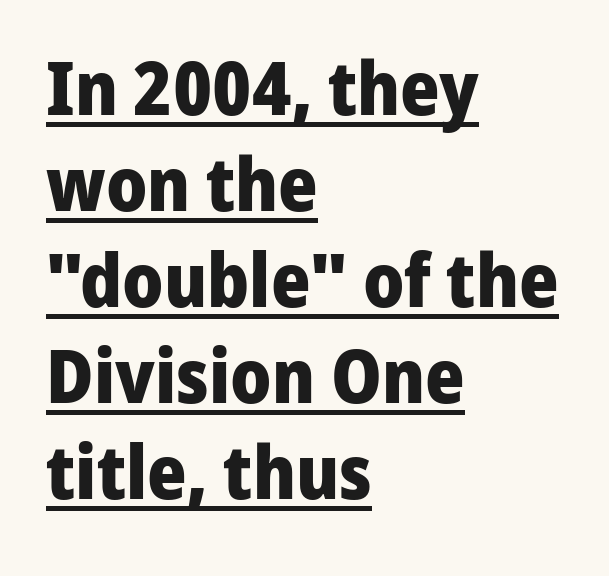
{"serif": "no", "italic": "no", "bold": "yes", "weight": "heavy", "width": "normal", "stroke_contrast": "low", "x_height": "medium", "monospaced": "no", "underline": "yes", "align": "left", "line_spacing": "normal", "line_spacing_ratio": 1.28, "letter_spacing": "normal", "letter_spacing_em": 0.0, "glyph_px": 75}
